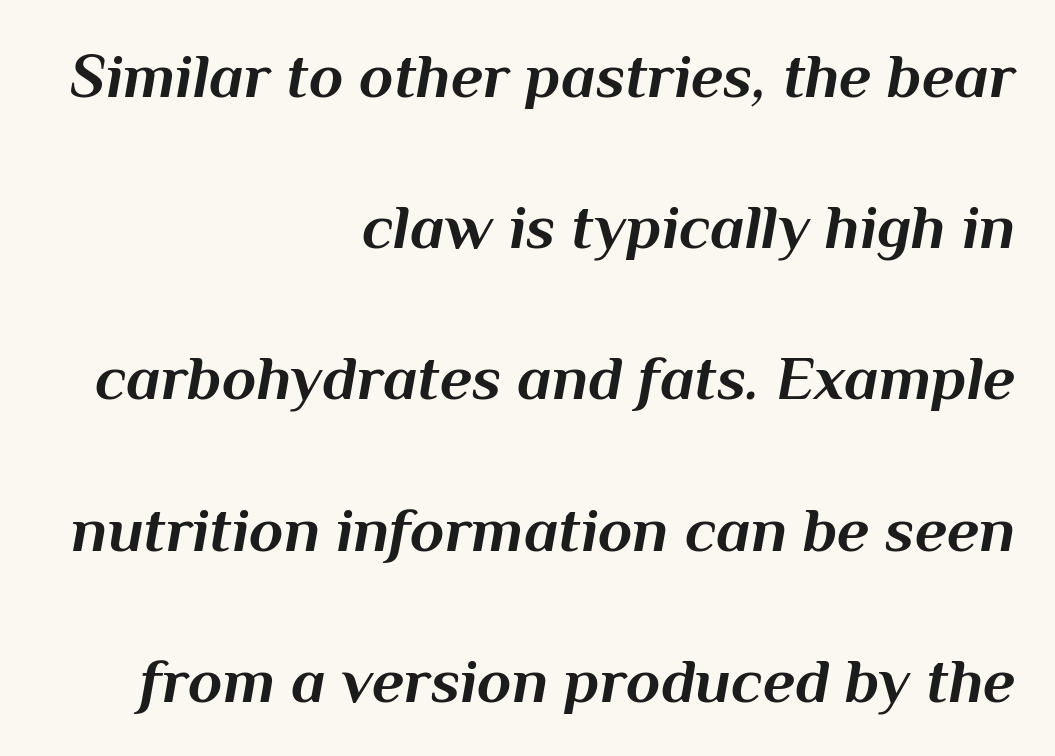
{"italic": "yes", "lean": "right", "slant_degrees": 10, "bold": "yes", "weight": "bold", "width": "normal", "stroke_contrast": "medium", "x_height": "medium", "monospaced": "no", "underline": "no", "align": "right", "line_spacing": "loose", "line_spacing_ratio": 2.4, "letter_spacing": "normal", "letter_spacing_em": 0.0, "glyph_px": 63}
